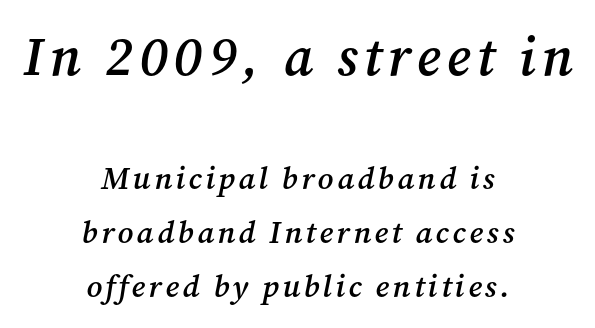
The image shows 54 px semibold serif type, italic (leaning right); set centered, line spacing 1.74x, not underlined; the first (top) block is 1.74x larger; medium stroke contrast and a medium x-height.
